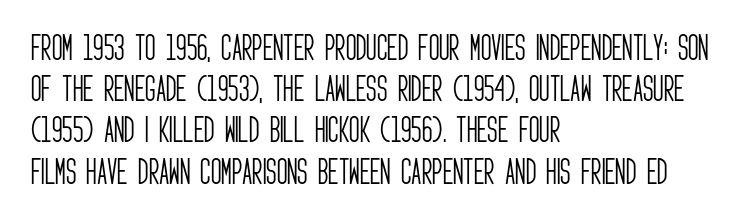
{"serif": "no", "italic": "no", "bold": "no", "weight": "light", "width": "condensed", "stroke_contrast": "low", "x_height": "large", "monospaced": "no", "underline": "no", "align": "left", "line_spacing": "normal", "line_spacing_ratio": 1.42, "letter_spacing": "normal", "letter_spacing_em": 0.0, "glyph_px": 29}
